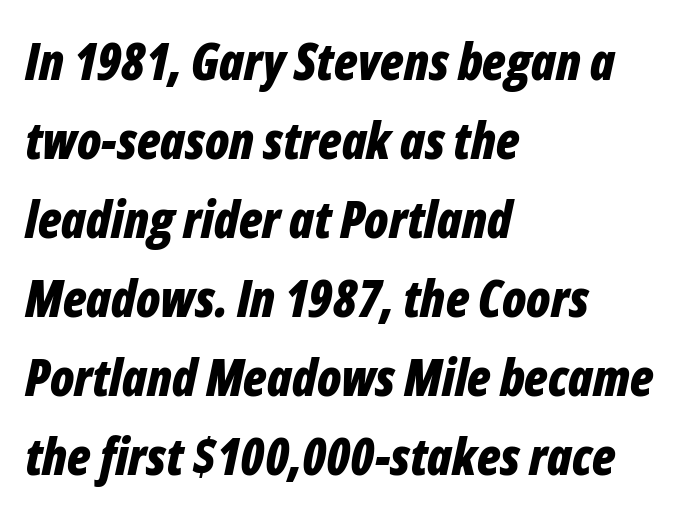
Varying glyph widths throughout — classic text-font behaviour. Summary of weight: heavy, a full bold. The text carries the slant typical of an italic or oblique font. Line beginnings align vertically; line endings do not.
